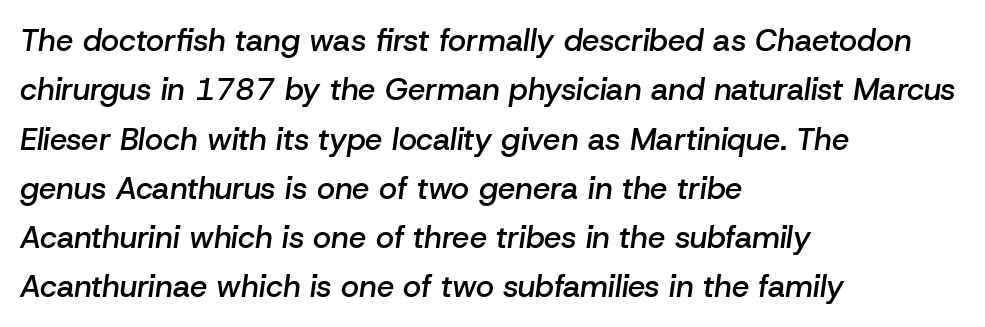
The image shows 31 px semibold type, italic (leaning right); set left-aligned, normal line spacing (1.59x), normal letter spacing, not underlined; low stroke contrast and a medium x-height.
